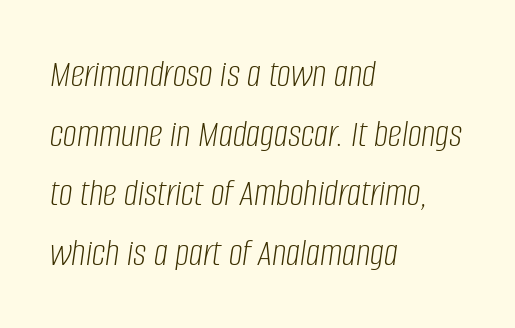
The image shows 39 px light, condensed type, italic (leaning right); set left-aligned, normal line spacing (1.53x), normal letter spacing, not underlined; low stroke contrast and a large x-height.
